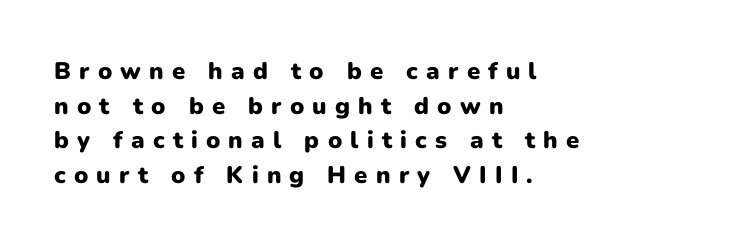
{"italic": "no", "bold": "yes", "underline": "no", "align": "left", "line_spacing": "normal", "line_spacing_ratio": 1.44, "letter_spacing": "wide", "letter_spacing_em": 0.34, "glyph_px": 24}
